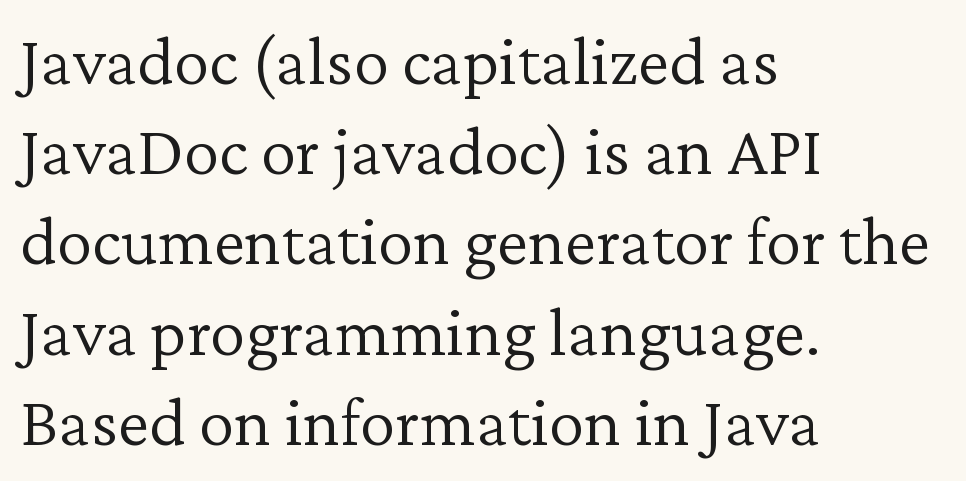
{"serif": "yes", "italic": "no", "bold": "no", "weight": "light", "width": "normal", "stroke_contrast": "low", "x_height": "medium", "monospaced": "no", "underline": "no", "align": "left", "line_spacing": "normal", "line_spacing_ratio": 1.27, "letter_spacing": "normal", "letter_spacing_em": 0.0, "glyph_px": 71}
